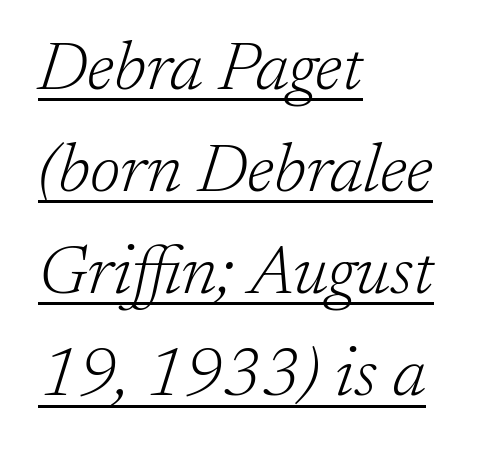
The image shows 69 px light serif type, italic (leaning right); set left-aligned, normal line spacing (1.48x), normal letter spacing, underlined; low stroke contrast and a medium x-height.
